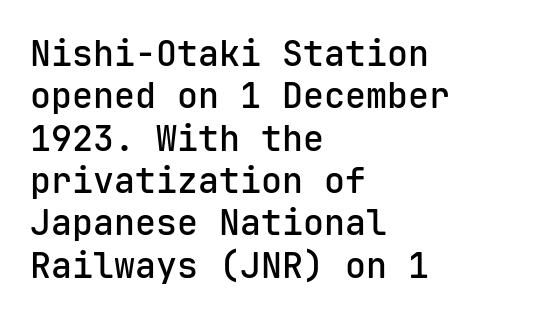
The type sits square on the baseline with zero lean. A somewhat darkened texture: the type is semibold rather than bold. These lines stack with their left ends in a neat column. The rendering keeps characters at their native spacing. Is this a sans? Yes — the strokes have no serifs.
